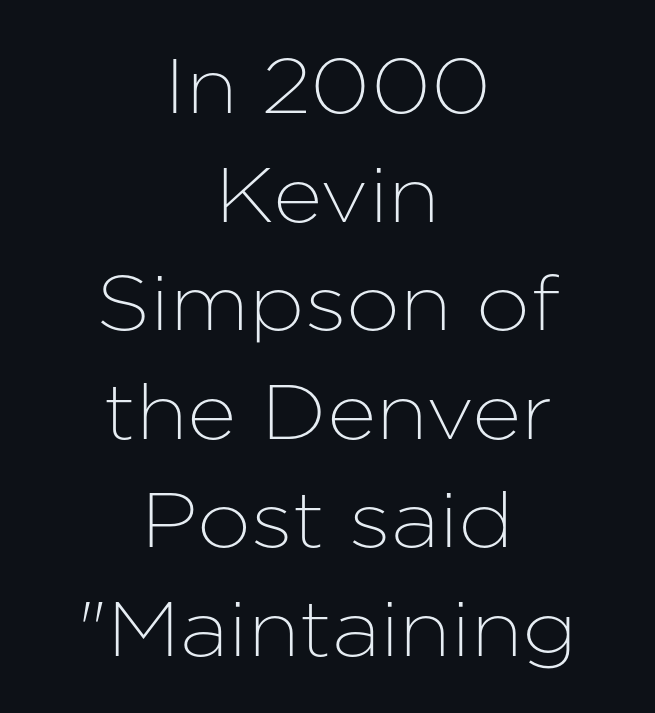
The image shows 77 px sans-serif type, upright; set centered, normal line spacing (1.41x), normal letter spacing, not underlined; low stroke contrast and a medium x-height.
